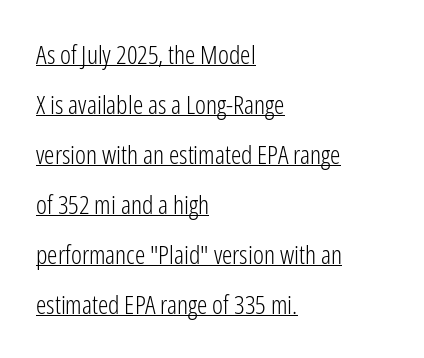
Q: Is the text bold? A: No.
Q: Is the text italic (slanted)? A: No, it is upright.
Q: Is the text underlined? A: Yes.
Q: How is the paragraph aligned? A: Left-aligned.
Q: Is the spacing between letters normal or unusually wide? A: Normal.
Q: Is the spacing between lines tight, normal or loose? A: Loose.
